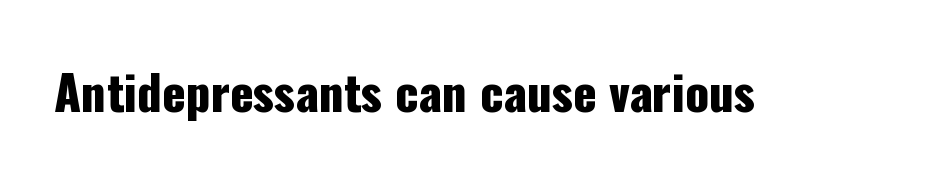
The tracking reads as untouched default to a designer's eye. Decoration check: the copy has no underline. The specimen reads as upright at a glance. The designer went with a sans here, leaving each stem footless. The passage shown is typed in a proportional face where columns would drift.
